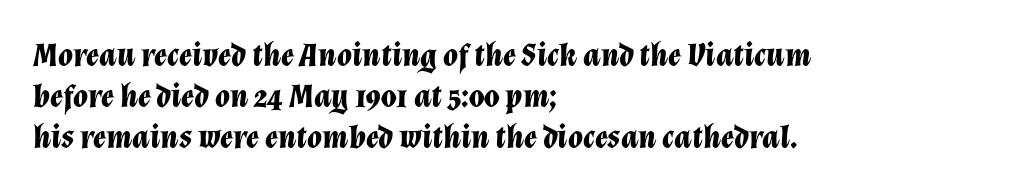
Q: Is the text bold? A: Yes.
Q: Is the text italic (slanted)? A: Yes, it leans right by about 12 degrees.
Q: Is the text underlined? A: No.
Q: How is the paragraph aligned? A: Left-aligned.
Q: Is the spacing between letters normal or unusually wide? A: Normal.
Q: Width (condensed, normal, or wide)? A: Normal.
Q: Stroke contrast? A: Low.
Q: x-height? A: Medium.
Q: Monospaced? A: No.
